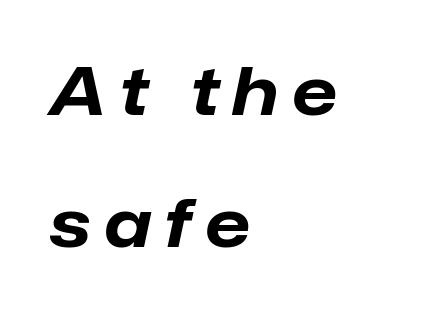
The image shows 66 px bold type, italic (leaning right); set left-aligned, loose line spacing (2.0x), unusually wide letter spacing (+0.21 em), not underlined; low stroke contrast and a medium x-height.
